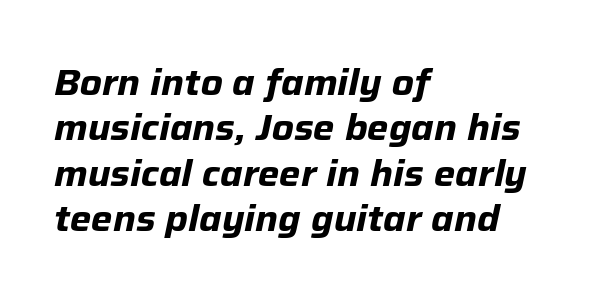
{"italic": "yes", "lean": "right", "slant_degrees": 12, "bold": "yes", "weight": "bold", "width": "normal", "stroke_contrast": "low", "x_height": "medium", "monospaced": "no", "underline": "no", "align": "left", "line_spacing": "normal", "line_spacing_ratio": 1.26, "letter_spacing": "normal", "letter_spacing_em": 0.0, "glyph_px": 36}
